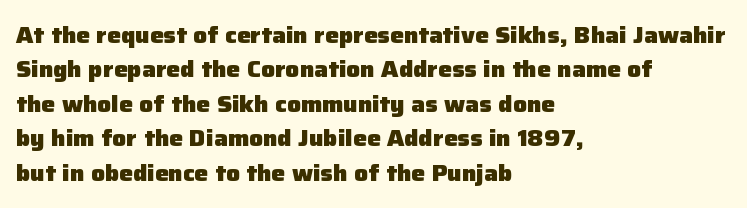
The image shows 23 px bold type, upright; set left-aligned, normal line spacing (1.5x), normal letter spacing, not underlined.
